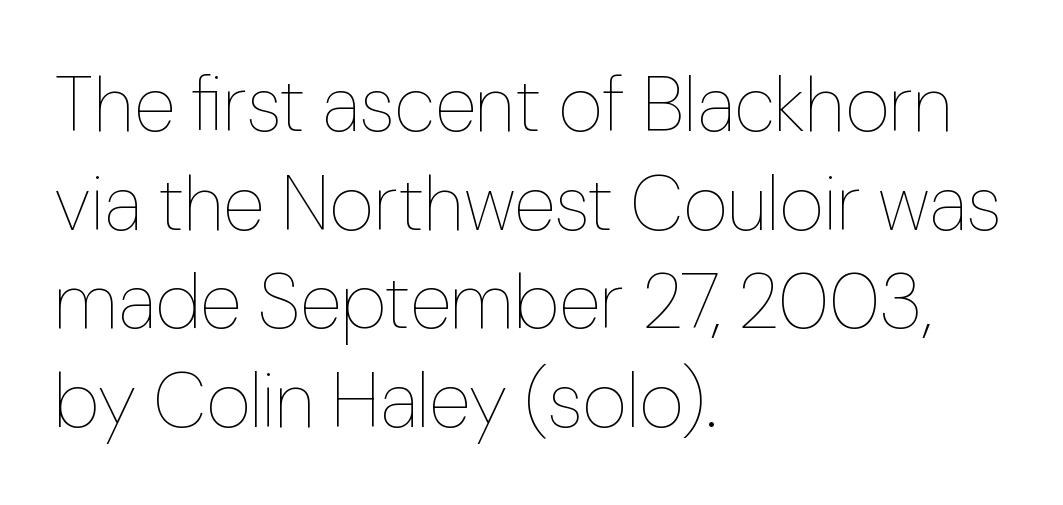
Q: Is the text bold? A: No.
Q: Is the text italic (slanted)? A: No, it is upright.
Q: Is the text underlined? A: No.
Q: How is the paragraph aligned? A: Left-aligned.
Q: Is the spacing between letters normal or unusually wide? A: Normal.
Q: Is the spacing between lines tight, normal or loose? A: Normal.
Q: Width (condensed, normal, or wide)? A: Normal.
Q: Stroke contrast? A: Low.
Q: x-height? A: Medium.
Q: Monospaced? A: No.
